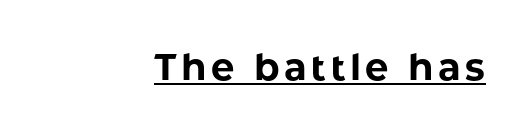
Q: Is the text bold? A: Yes.
Q: Is the text italic (slanted)? A: No, it is upright.
Q: Is the typeface a serif or a sans-serif typeface? A: Sans-serif.
Q: Is the text underlined? A: Yes.
Q: Width (condensed, normal, or wide)? A: Normal.
Q: Stroke contrast? A: Low.
Q: x-height? A: Medium.
Q: Monospaced? A: No.
